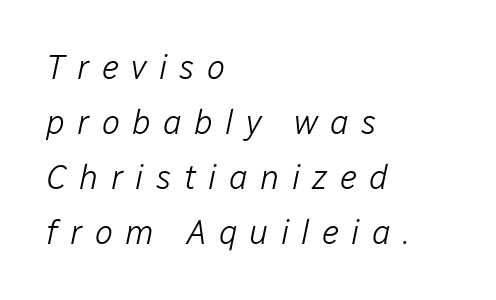
{"italic": "yes", "lean": "right", "slant_degrees": 12, "bold": "no", "weight": "light", "width": "normal", "stroke_contrast": "low", "x_height": "medium", "monospaced": "no", "underline": "no", "align": "left", "line_spacing": "normal", "line_spacing_ratio": 1.62, "letter_spacing": "wide", "letter_spacing_em": 0.36, "glyph_px": 34}
